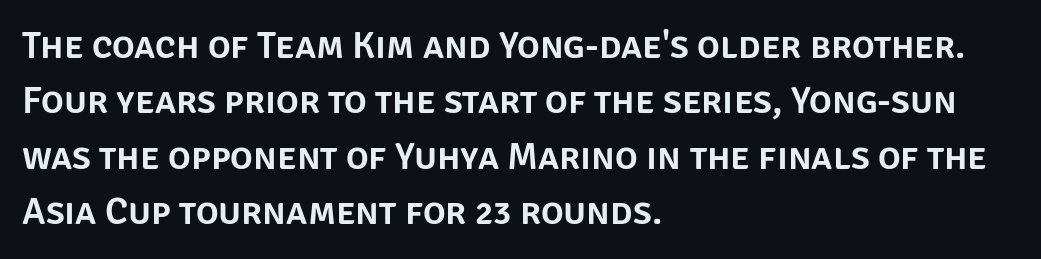
The image shows 38 px sans-serif type, upright; set left-aligned, normal line spacing (1.46x), normal letter spacing, not underlined; low stroke contrast and a large x-height.
